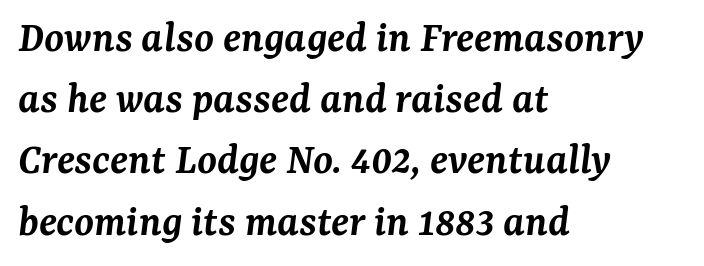
{"serif": "yes", "italic": "yes", "lean": "right", "slant_degrees": 7, "bold": "semi", "weight": "semibold", "width": "normal", "stroke_contrast": "medium", "x_height": "medium", "monospaced": "no", "underline": "no", "align": "left", "line_spacing": "normal", "line_spacing_ratio": 1.36, "letter_spacing": "normal", "letter_spacing_em": 0.0, "glyph_px": 45}
